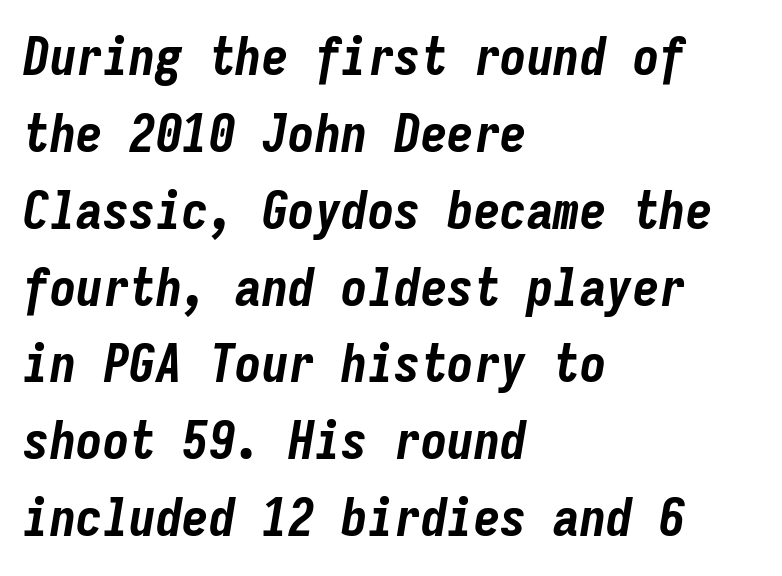
Q: Is the text bold? A: Yes.
Q: Is the text italic (slanted)? A: Yes, it leans right by about 9 degrees.
Q: Is the text underlined? A: No.
Q: How is the paragraph aligned? A: Left-aligned.
Q: Is the spacing between letters normal or unusually wide? A: Normal.
Q: Is the spacing between lines tight, normal or loose? A: Normal.
Q: Width (condensed, normal, or wide)? A: Condensed.
Q: Stroke contrast? A: Low.
Q: x-height? A: Medium.
Q: Monospaced? A: Yes.
